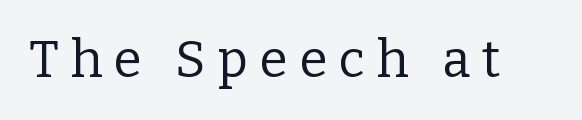
Q: Is the text bold? A: No.
Q: Is the text italic (slanted)? A: No, it is upright.
Q: Is the typeface a serif or a sans-serif typeface? A: Serif.
Q: Is the text underlined? A: No.
Q: Is the spacing between letters normal or unusually wide? A: Unusually wide.
Q: Width (condensed, normal, or wide)? A: Normal.
Q: Stroke contrast? A: Low.
Q: x-height? A: Medium.
Q: Monospaced? A: No.
